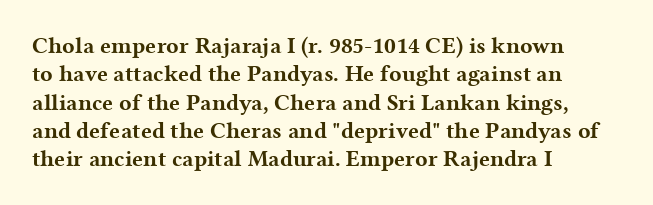
Plain, unruled lines of type. Heft: maximum for text — a bold. The tracking reads as untouched default to a designer's eye. Nope, not italic — everything's standing straight.
